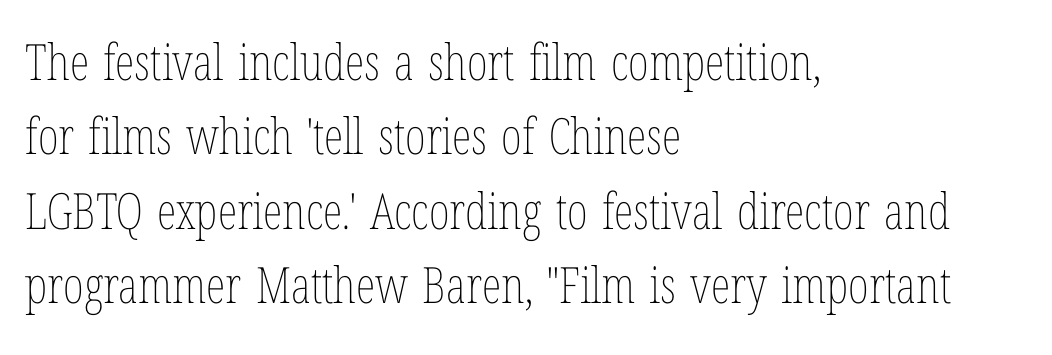
The line texture is even and compact thanks to regular tracking. The block of text has a typical density, with ordinary space between rows. The space directly below the letters is spotless. Think standard paragraph weight, or any step lighter than that. Italic? Not at all — the glyphs are vertical. Compared with a centered layout, this one pins lines to the left instead.
